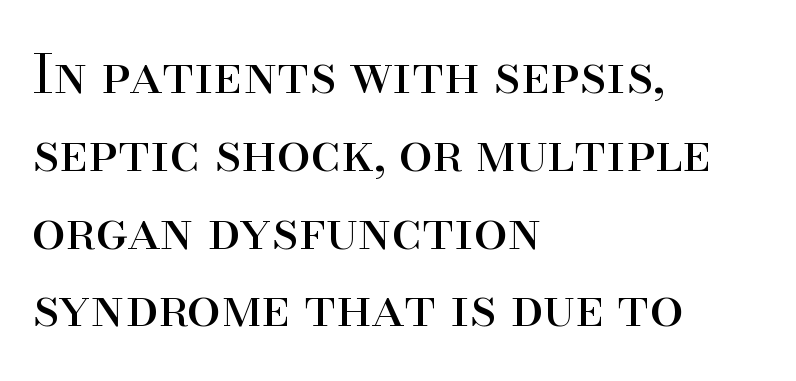
Q: Is the text bold? A: No.
Q: Is the text italic (slanted)? A: No, it is upright.
Q: Is the typeface a serif or a sans-serif typeface? A: Serif.
Q: Is the text underlined? A: No.
Q: How is the paragraph aligned? A: Left-aligned.
Q: Is the spacing between letters normal or unusually wide? A: Normal.
Q: Is the spacing between lines tight, normal or loose? A: Normal.
Q: Width (condensed, normal, or wide)? A: Normal.
Q: Stroke contrast? A: High.
Q: x-height? A: Small.
Q: Monospaced? A: No.
